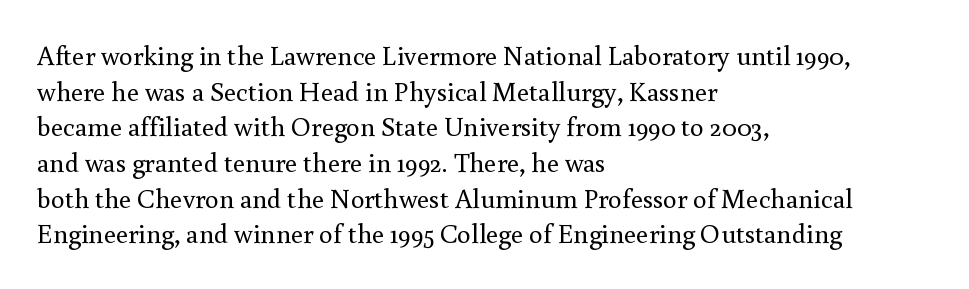
{"italic": "no", "bold": "no", "underline": "no", "align": "left", "line_spacing": "normal", "line_spacing_ratio": 1.32, "letter_spacing": "normal", "letter_spacing_em": 0.0, "glyph_px": 27}
